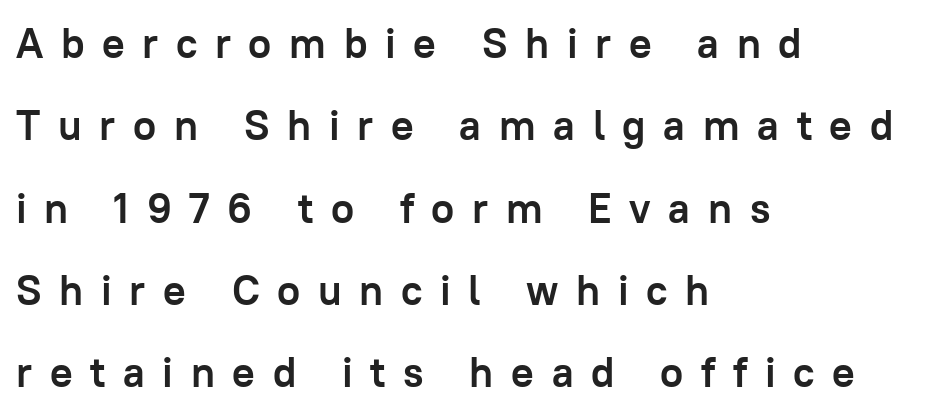
Summary of weight: heavy, a full bold. Line starts are locked; line ends wander. Short note: letters widely spaced. The space between consecutive lines is lavish. Character widths vary here, with narrow letters taking less room than wide ones.
